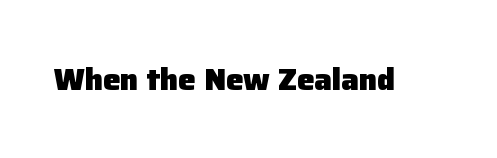
Q: Is the text bold? A: Yes.
Q: Is the text italic (slanted)? A: No, it is upright.
Q: Is the typeface a serif or a sans-serif typeface? A: Sans-serif.
Q: Is the text underlined? A: No.
Q: Is the spacing between letters normal or unusually wide? A: Normal.
Q: Width (condensed, normal, or wide)? A: Normal.
Q: Stroke contrast? A: Low.
Q: x-height? A: Medium.
Q: Monospaced? A: No.
